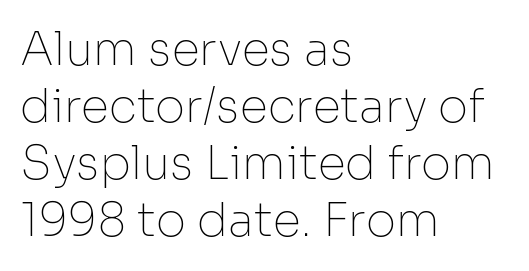
{"serif": "no", "italic": "no", "bold": "no", "weight": "thin", "width": "normal", "stroke_contrast": "low", "x_height": "medium", "monospaced": "no", "underline": "no", "align": "left", "line_spacing_ratio": 1.24, "letter_spacing": "normal", "letter_spacing_em": 0.0, "glyph_px": 46}
